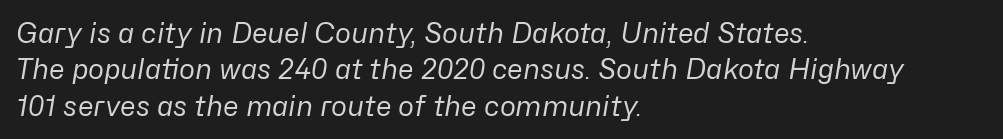
The image shows 27 px text type, italic (leaning right); set left-aligned, normal line spacing (1.35x), normal letter spacing, not underlined.
